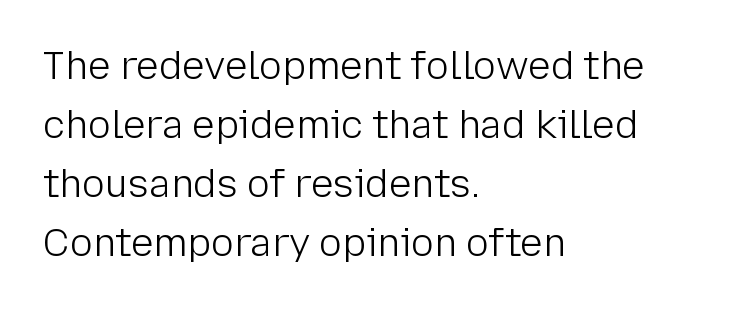
The image shows 38 px light sans-serif type, upright; set left-aligned, normal line spacing (1.55x), normal letter spacing, not underlined; low stroke contrast and a medium x-height.
